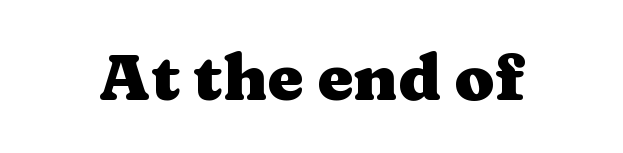
A typesetter would mark this as roman, not italic. A typesetter would call this proportional, since set widths differ per character. You'd pick this weight for a headline — it's a proper bold. Quick note: underline off. The letters sit at their default tracking, neither squeezed nor spread.
